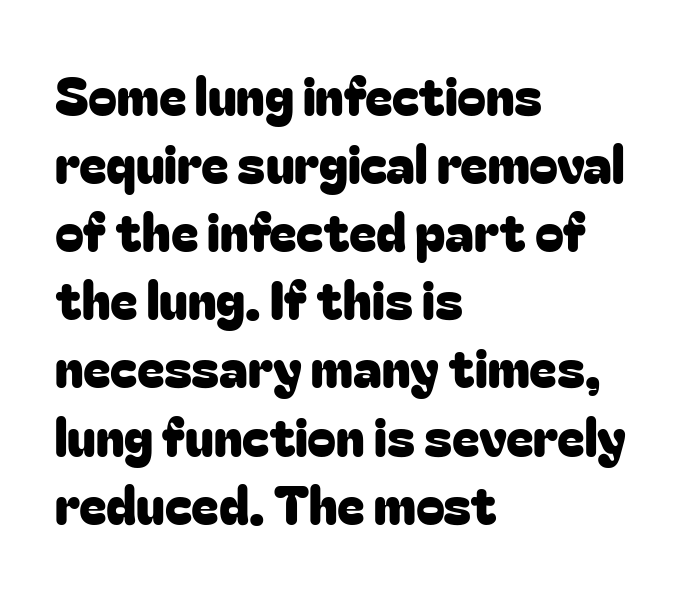
{"serif": "no", "italic": "no", "width": "normal", "stroke_contrast": "low", "x_height": "medium", "monospaced": "no", "underline": "no", "align": "left", "line_spacing": "normal", "line_spacing_ratio": 1.31, "letter_spacing": "normal", "letter_spacing_em": 0.0, "glyph_px": 52}
